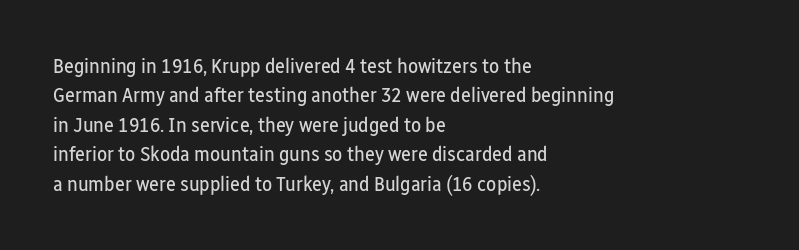
{"italic": "no", "bold": "no", "underline": "no", "align": "left", "line_spacing": "normal", "line_spacing_ratio": 1.4, "letter_spacing": "normal", "letter_spacing_em": 0.0, "glyph_px": 21}
